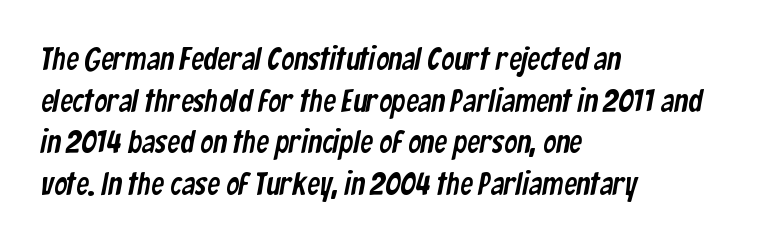
{"serif": "no", "width": "condensed", "stroke_contrast": "low", "x_height": "medium", "monospaced": "no", "underline": "no", "align": "left", "line_spacing": "normal", "line_spacing_ratio": 1.3, "letter_spacing": "normal", "letter_spacing_em": 0.0, "glyph_px": 32}
